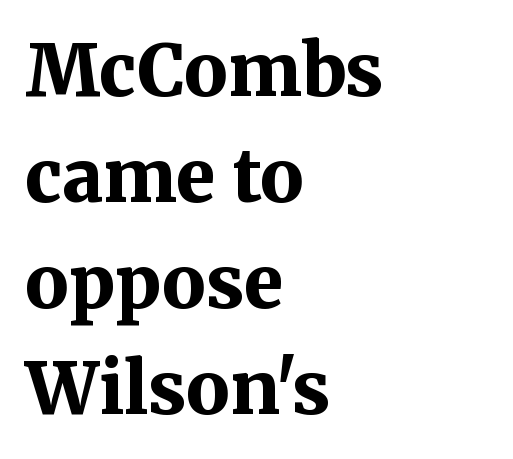
The image shows 72 px bold serif type, upright; set left-aligned, normal line spacing (1.47x), normal letter spacing, not underlined; medium stroke contrast and a medium x-height.
